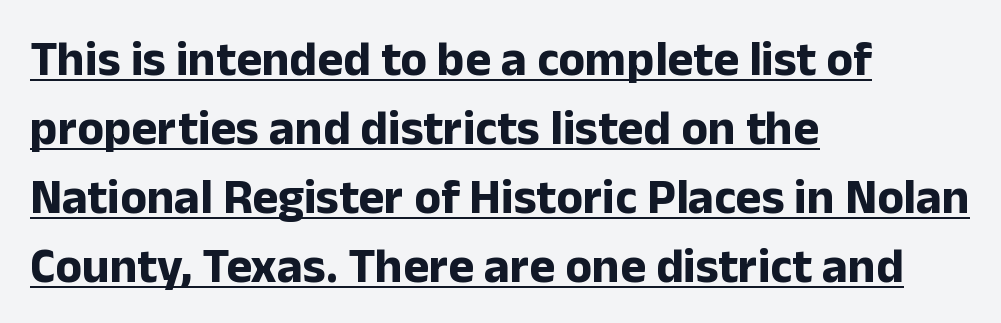
The image shows 49 px bold sans-serif type, upright; set left-aligned, normal line spacing (1.41x), normal letter spacing, underlined; low stroke contrast and a medium x-height.
